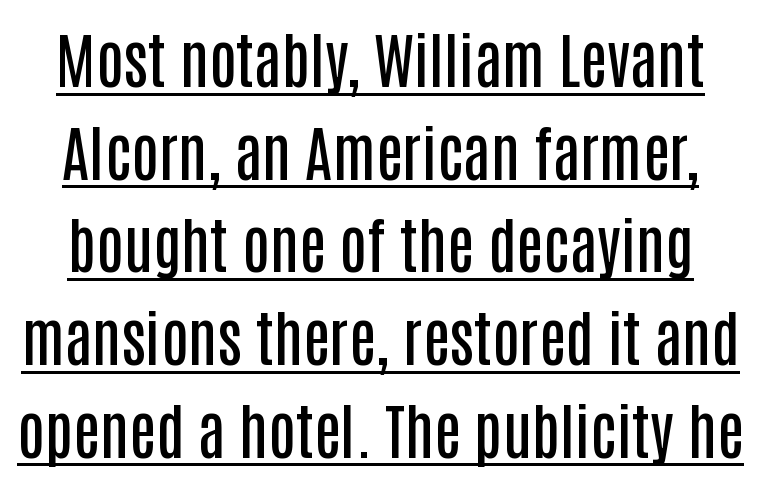
The image shows 61 px semibold, condensed sans-serif type, upright; set normal line spacing (1.52x), normal letter spacing, underlined; low stroke contrast and a large x-height.
